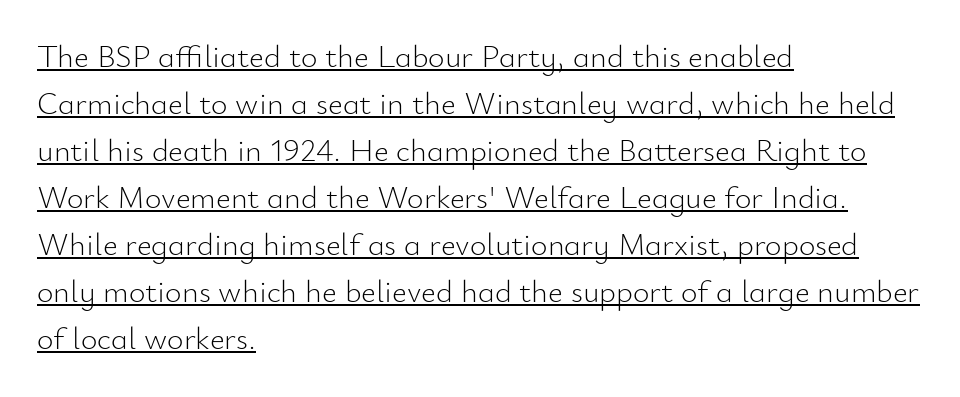
Does the type have serifs? No, each stem ends abruptly. The strokes carry an ordinary text weight at most. A baseline rule has been typeset under these characters. The text block is weighted toward the left margin, trailing off unevenly rightward. Character widths vary here, with narrow letters taking less room than wide ones. Here the glyphs are tracked normally, forming tight word shapes.
